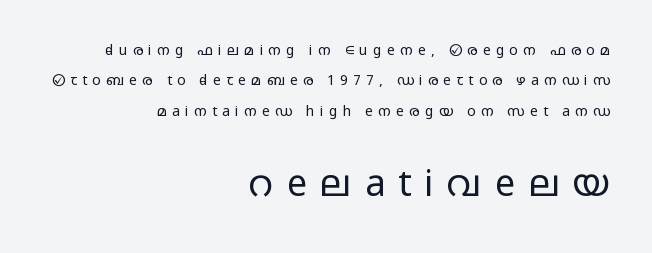
{"serif": "no", "italic": "no", "bold": "no", "weight": "light", "width": "wide", "stroke_contrast": "low", "x_height": "medium", "monospaced": "no", "underline": "no", "align": "right", "line_spacing": "loose", "line_spacing_ratio": 2.17, "letter_spacing": "wide", "letter_spacing_em": 0.37, "larger_block": "second", "size_ratio": 2.57, "glyph_px": 36}
